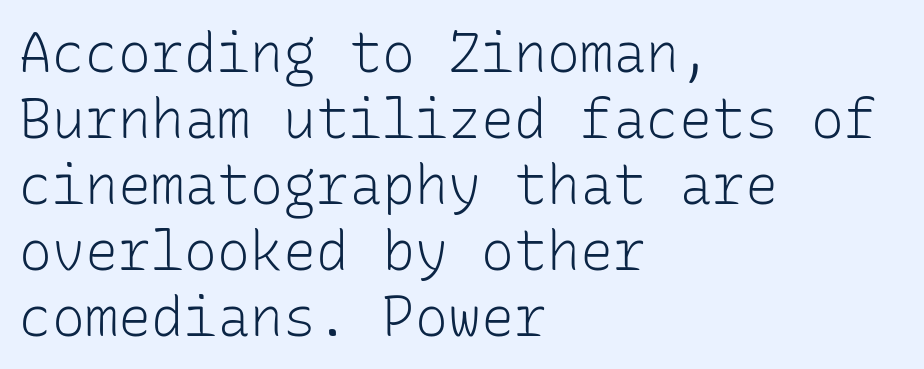
{"serif": "no", "italic": "no", "bold": "no", "weight": "light", "width": "normal", "stroke_contrast": "low", "x_height": "medium", "monospaced": "yes", "underline": "no", "align": "left", "line_spacing_ratio": 1.2, "letter_spacing": "normal", "letter_spacing_em": 0.0, "glyph_px": 55}
